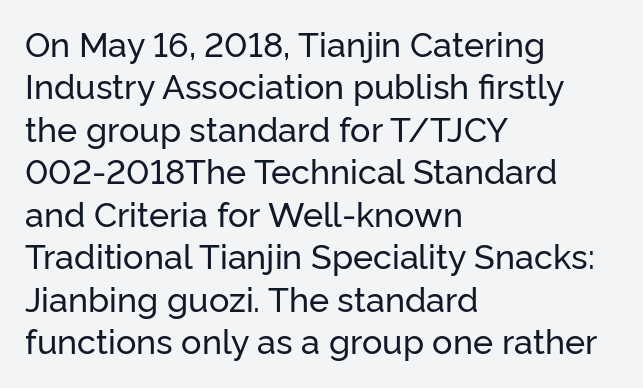
{"serif": "no", "italic": "no", "width": "normal", "stroke_contrast": "low", "x_height": "medium", "monospaced": "no", "underline": "no", "align": "left", "line_spacing": "normal", "line_spacing_ratio": 1.25, "letter_spacing": "normal", "letter_spacing_em": 0.0, "glyph_px": 34}
